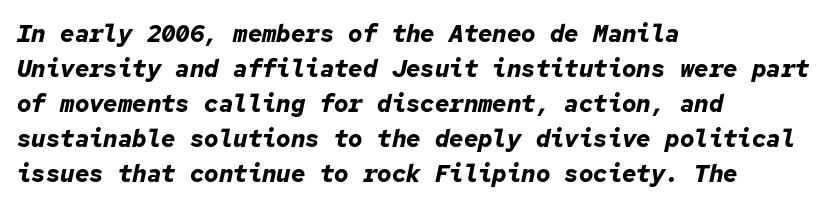
The image shows 24 px bold type, italic (leaning right); set left-aligned, normal line spacing (1.46x), normal letter spacing, not underlined.
